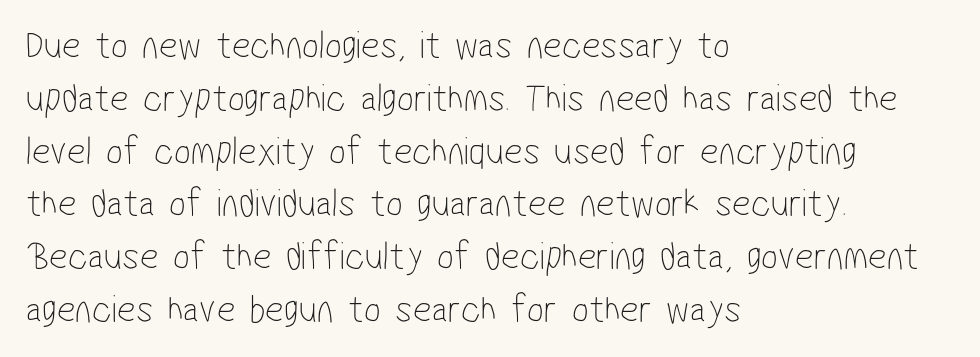
Q: Is the text bold? A: No.
Q: Is the typeface a serif or a sans-serif typeface? A: Sans-serif.
Q: Is the text underlined? A: No.
Q: How is the paragraph aligned? A: Left-aligned.
Q: Is the spacing between letters normal or unusually wide? A: Normal.
Q: Is the spacing between lines tight, normal or loose? A: Normal.
Q: Width (condensed, normal, or wide)? A: Condensed.
Q: Stroke contrast? A: Low.
Q: x-height? A: Medium.
Q: Monospaced? A: No.
